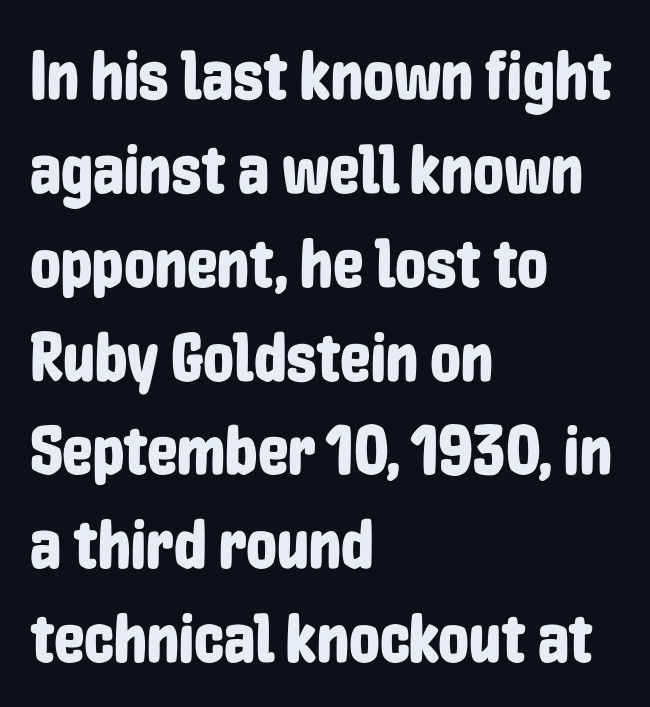
Q: Is the text italic (slanted)? A: No, it is upright.
Q: Is the typeface a serif or a sans-serif typeface? A: Sans-serif.
Q: Is the text underlined? A: No.
Q: How is the paragraph aligned? A: Left-aligned.
Q: Is the spacing between letters normal or unusually wide? A: Normal.
Q: Is the spacing between lines tight, normal or loose? A: Normal.
Q: Width (condensed, normal, or wide)? A: Condensed.
Q: Stroke contrast? A: Low.
Q: x-height? A: Medium.
Q: Monospaced? A: No.
